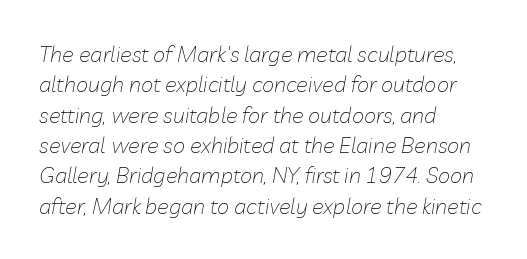
Q: Is the text bold? A: No.
Q: Is the text italic (slanted)? A: Yes, it leans right by about 10 degrees.
Q: Is the text underlined? A: No.
Q: How is the paragraph aligned? A: Left-aligned.
Q: Is the spacing between letters normal or unusually wide? A: Normal.
Q: Is the spacing between lines tight, normal or loose? A: Normal.
